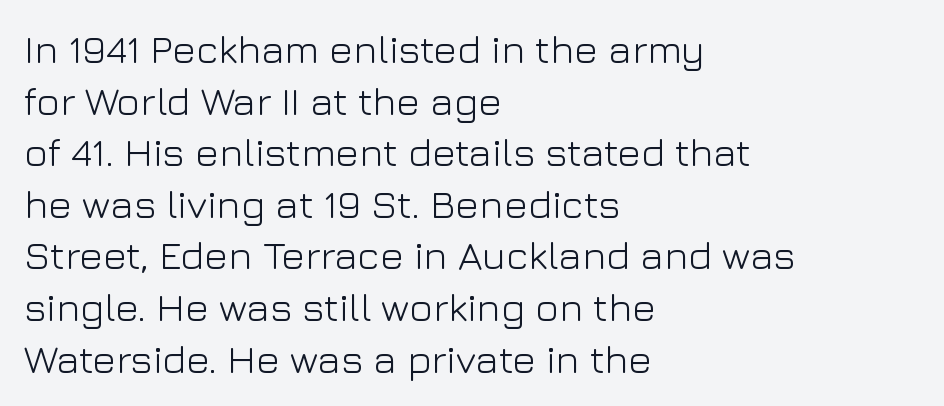
Regarding leading, the lines here are spaced in the standard way. Check the space under the baseline: it is left empty. Alignment: flush left. The text was rendered using a sans face with plain stroke endings.
